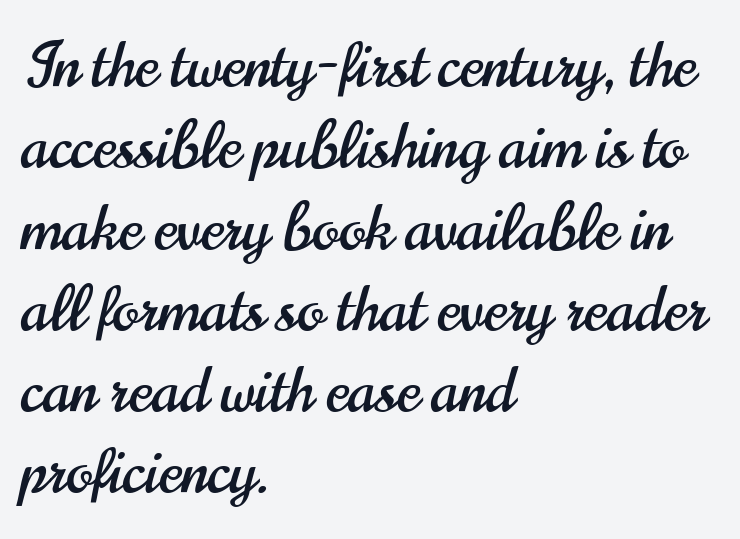
There is no visible air inserted between adjacent glyphs. These lines are rendered in a variable-pitch font. Notice how the passage keeps a crisp vertical edge on the left only. Bare-footed words on every line.
